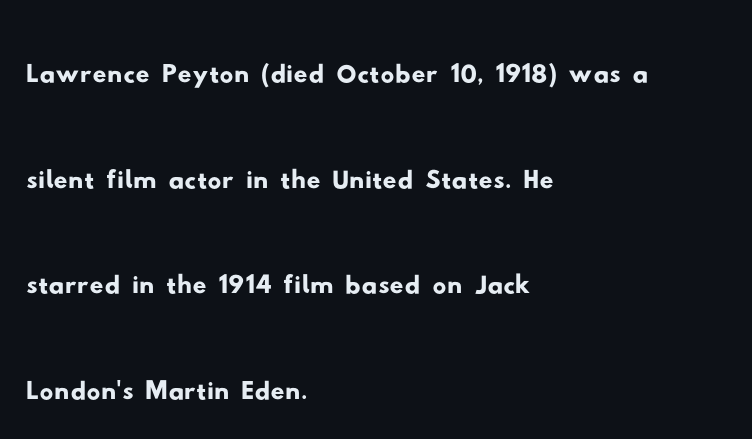
This rendering leaves character spacing at its baseline value. The zone under the glyphs is completely vacant. Teacher's note: observe the even left margin — that is flush-left alignment. Character widths vary here, with narrow letters taking less room than wide ones.
